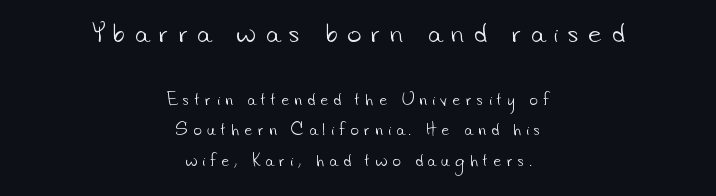
Descenders are the only things crossing below the line. The passage is arranged like a title page — every line centered. Loosely led — the rows are spread out. The gaps between neighbouring characters are conspicuously large. Typesetter's note — upper block bumped up in size, lower block left smaller.
